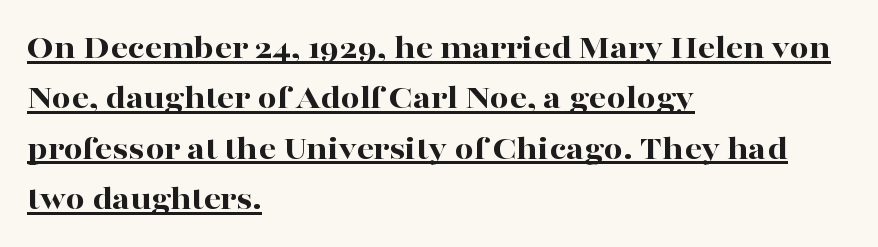
Q: Is the text bold? A: Yes.
Q: Is the text italic (slanted)? A: No, it is upright.
Q: Is the typeface a serif or a sans-serif typeface? A: Serif.
Q: Is the text underlined? A: Yes.
Q: How is the paragraph aligned? A: Left-aligned.
Q: Is the spacing between letters normal or unusually wide? A: Normal.
Q: Is the spacing between lines tight, normal or loose? A: Normal.
Q: Width (condensed, normal, or wide)? A: Wide.
Q: Stroke contrast? A: High.
Q: x-height? A: Medium.
Q: Monospaced? A: No.
